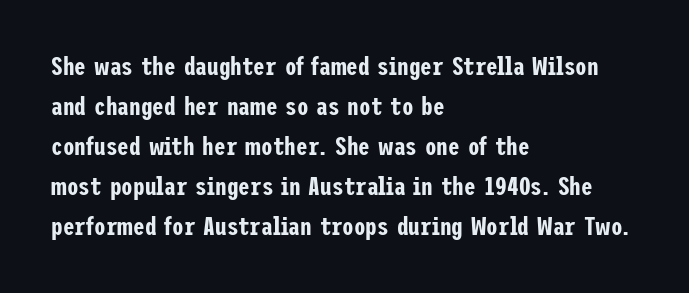
{"italic": "no", "underline": "no", "align": "left", "line_spacing": "normal", "line_spacing_ratio": 1.54, "letter_spacing": "normal", "letter_spacing_em": 0.0, "glyph_px": 26}
